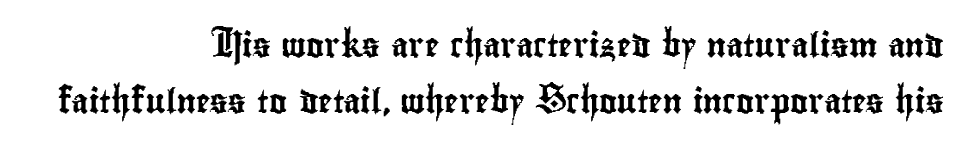
{"italic": "no", "underline": "no", "align": "right", "line_spacing": "loose", "line_spacing_ratio": 2.32, "letter_spacing": "normal", "letter_spacing_em": 0.0, "glyph_px": 24}
